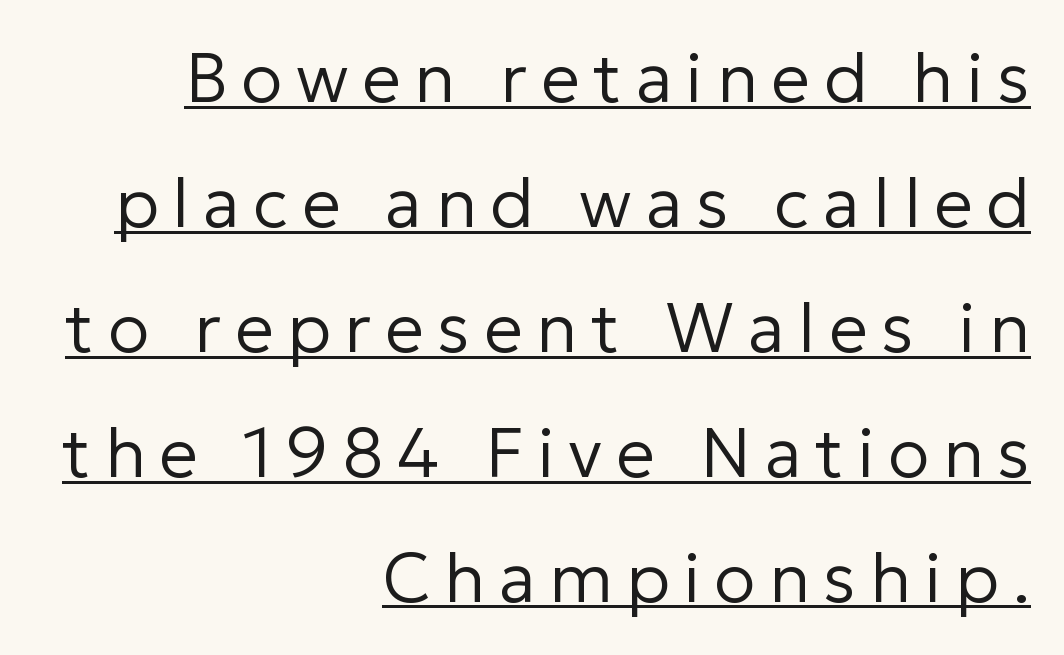
The image shows 69 px regular-weight sans-serif type, upright; set right-aligned, line spacing 1.81x, unusually wide letter spacing (+0.2 em), underlined; low stroke contrast and a medium x-height.
